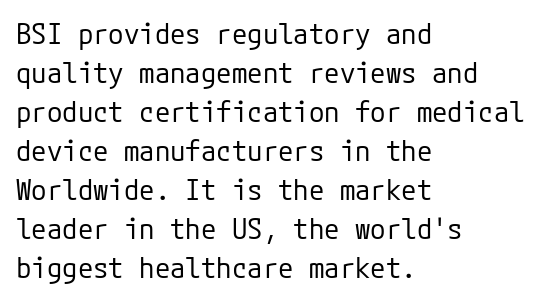
The image shows 28 px regular-weight sans-serif type, upright; set left-aligned, normal line spacing (1.39x), normal letter spacing, not underlined; low stroke contrast and a medium x-height.
